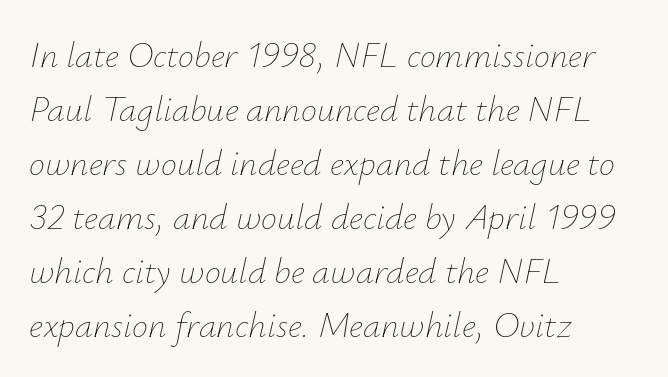
{"italic": "yes", "lean": "right", "slant_degrees": 12, "bold": "no", "weight": "thin", "width": "normal", "stroke_contrast": "low", "x_height": "small", "monospaced": "no", "underline": "no", "align": "left", "line_spacing": "normal", "line_spacing_ratio": 1.5, "letter_spacing": "normal", "letter_spacing_em": 0.0, "glyph_px": 36}
